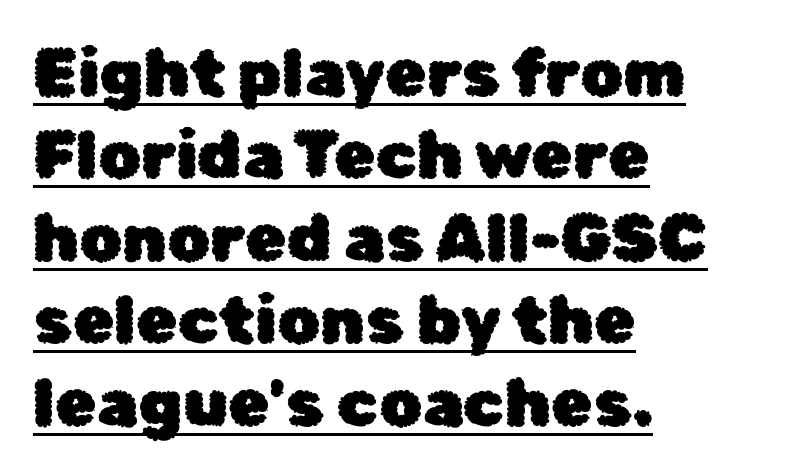
The text block is weighted toward the left margin, trailing off unevenly rightward. Caption: standard tracking, unaltered. A baseline rule has been typeset under these characters. This is roman type, the default non-slanted kind. These lines are composed in type without serifs. Think of a printed novel: that variable character pitch is what you see here.
